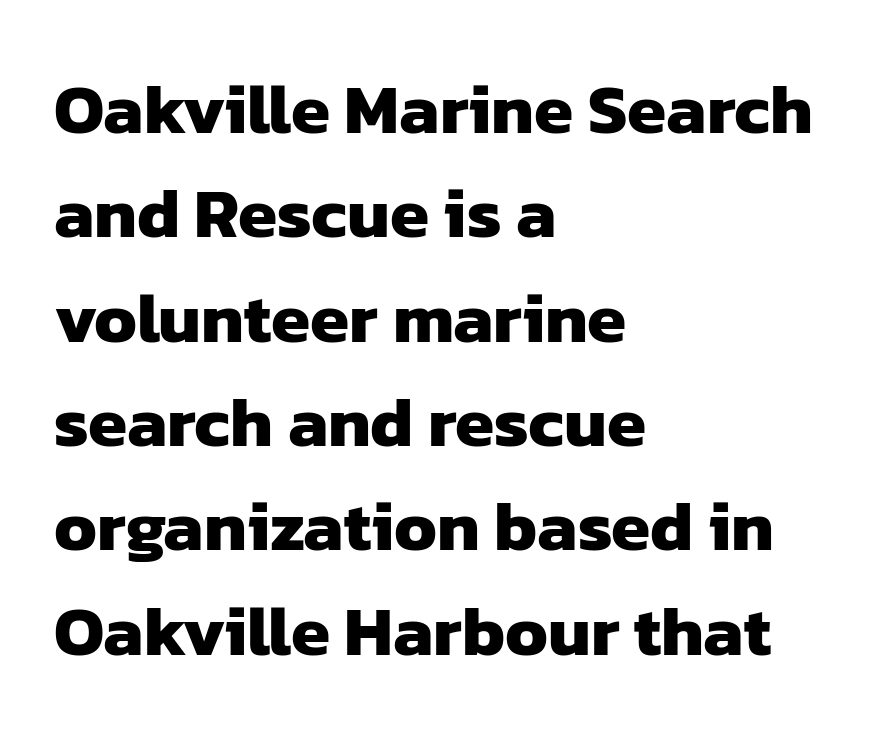
The gaps between neighbouring characters are ordinary and unremarkable. What's the leading like? Ordinary, nothing unusual. Horizontal alignment here is leftward, the default for most running prose. A typesetter would call this proportional, since set widths differ per character. Pretty heavy lettering here — definitely bold. Classification — sans serif.
